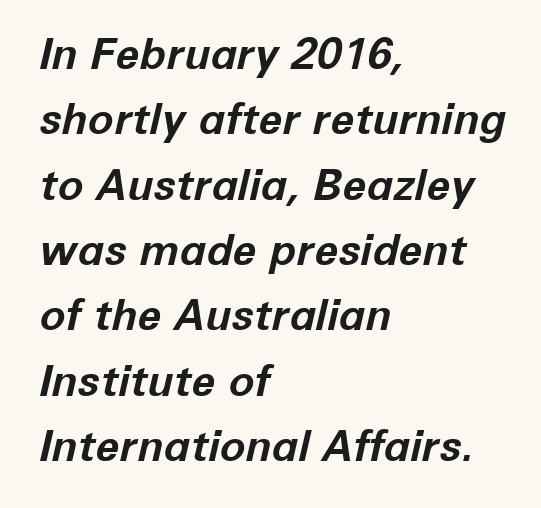
The image shows 43 px bold type, italic (leaning right); set left-aligned, normal line spacing (1.52x), normal letter spacing, not underlined; low stroke contrast and a medium x-height.
